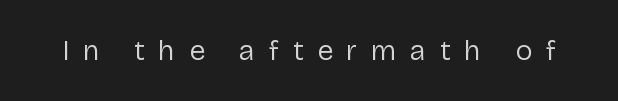
The image shows 29 px regular-weight sans-serif type, upright; set unusually wide letter spacing (+0.47 em), not underlined; low stroke contrast and a medium x-height.
